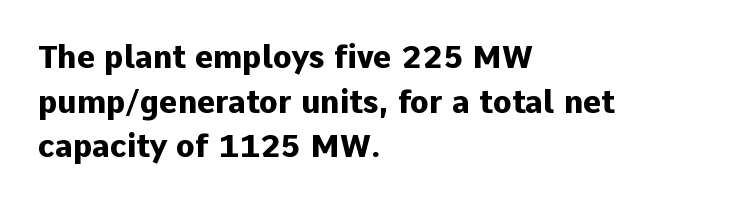
{"serif": "no", "italic": "no", "bold": "yes", "weight": "heavy", "width": "normal", "stroke_contrast": "low", "x_height": "medium", "monospaced": "no", "underline": "no", "align": "left", "line_spacing": "normal", "line_spacing_ratio": 1.44, "letter_spacing": "normal", "letter_spacing_em": 0.0, "glyph_px": 31}
